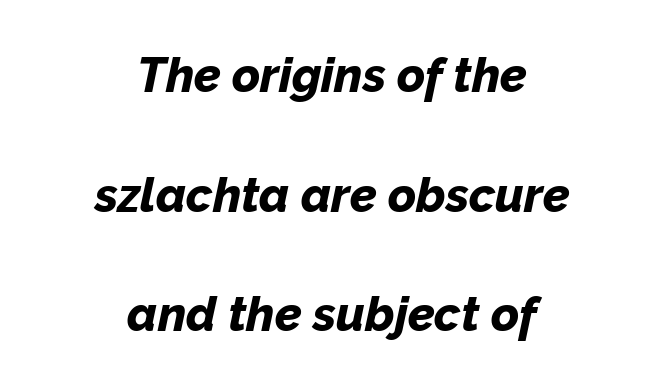
Varying glyph widths throughout — classic text-font behaviour. Casual observation: everything's sitting right in the middle. As a designer I'd log this as weight 700, bold. The glyphs are unaccompanied by any horizontal stroke below them. The gaps between neighbouring characters are ordinary and unremarkable. Does the leading feel generous? Absolutely, it's lavish.
